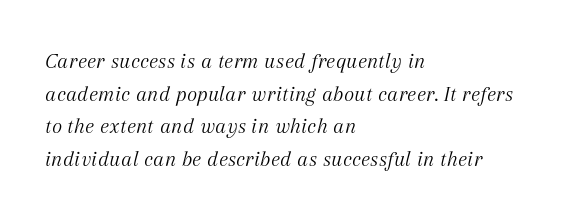
The image shows 22 px text type, italic (leaning right); set left-aligned, normal line spacing (1.48x), normal letter spacing, not underlined.
